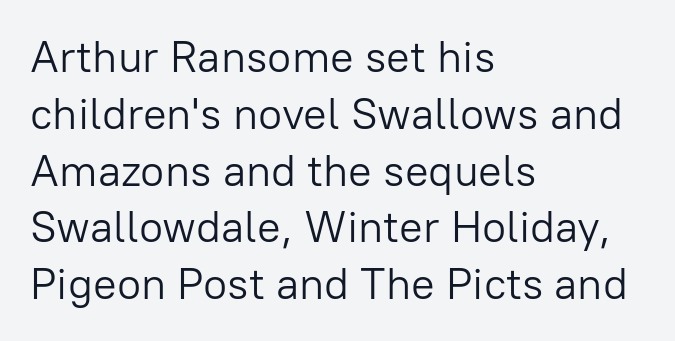
Q: Is the text bold? A: No.
Q: Is the text italic (slanted)? A: No, it is upright.
Q: Is the typeface a serif or a sans-serif typeface? A: Sans-serif.
Q: Is the text underlined? A: No.
Q: How is the paragraph aligned? A: Left-aligned.
Q: Is the spacing between letters normal or unusually wide? A: Normal.
Q: Is the spacing between lines tight, normal or loose? A: Normal.
Q: Width (condensed, normal, or wide)? A: Normal.
Q: Stroke contrast? A: Low.
Q: x-height? A: Medium.
Q: Monospaced? A: No.
